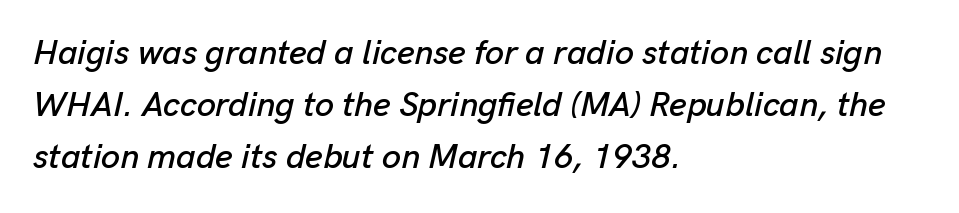
Horizontal bands of white between lines are of average thickness. Proportional: the letters do not fall into vertical columns. Yep, that's italic — everything's leaning. Caption: standard tracking, unaltered. No word sits above an underline.
